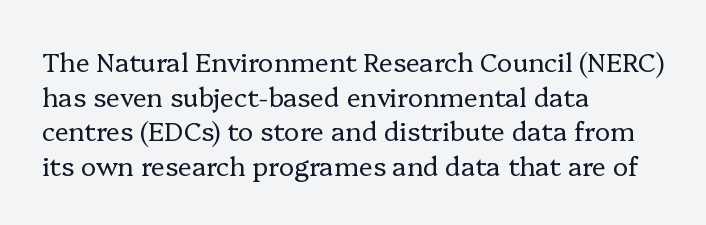
{"italic": "no", "bold": "no", "underline": "no", "align": "left", "line_spacing": "normal", "line_spacing_ratio": 1.33, "letter_spacing": "normal", "letter_spacing_em": 0.0, "glyph_px": 26}
